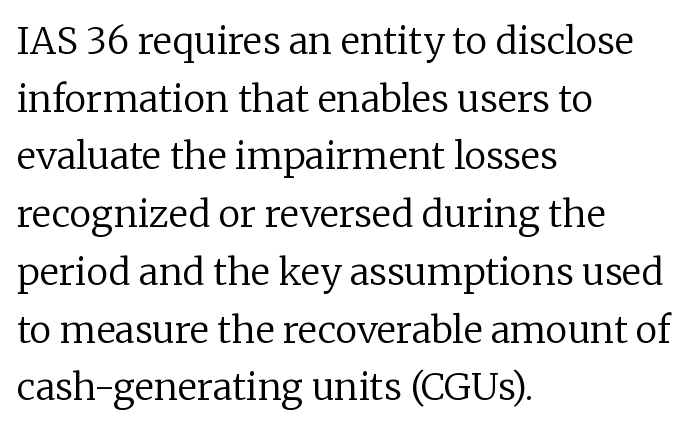
In terms of letterspacing, this is plain default setting. Compared with a typical body face, this is equally light or lighter still. The face used here is proportionally spaced, like ordinary book or web type. Upright lettering throughout. Look at the bottom of the vertical strokes: they flare into serifs here. Rule under the text: the space is simply empty.
